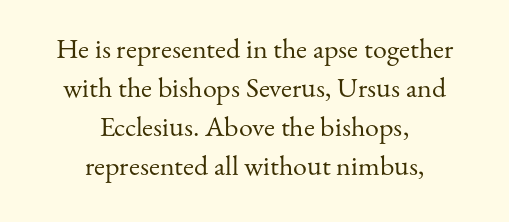
{"serif": "yes", "italic": "no", "bold": "no", "weight": "regular", "width": "normal", "stroke_contrast": "medium", "x_height": "small", "monospaced": "no", "underline": "no", "align": "center", "line_spacing": "normal", "line_spacing_ratio": 1.39, "letter_spacing": "normal", "letter_spacing_em": 0.0, "glyph_px": 28}
